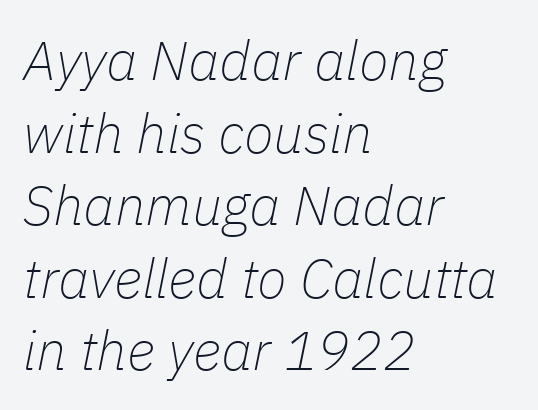
Q: Is the text bold? A: No.
Q: Is the text italic (slanted)? A: Yes, it leans right by about 11 degrees.
Q: Is the text underlined? A: No.
Q: How is the paragraph aligned? A: Left-aligned.
Q: Is the spacing between letters normal or unusually wide? A: Normal.
Q: Is the spacing between lines tight, normal or loose? A: Normal.
Q: Width (condensed, normal, or wide)? A: Normal.
Q: Stroke contrast? A: Low.
Q: x-height? A: Medium.
Q: Monospaced? A: No.
